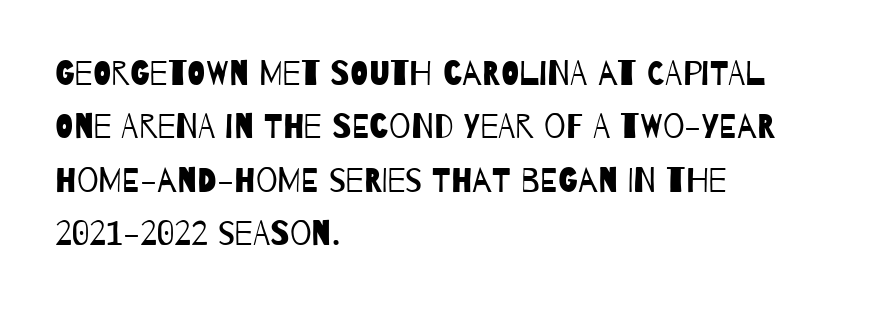
{"serif": "no", "bold": "no", "weight": "regular", "width": "condensed", "stroke_contrast": "low", "x_height": "large", "monospaced": "no", "underline": "no", "align": "left", "line_spacing": "normal", "line_spacing_ratio": 1.57, "letter_spacing": "normal", "letter_spacing_em": 0.0, "glyph_px": 34}
